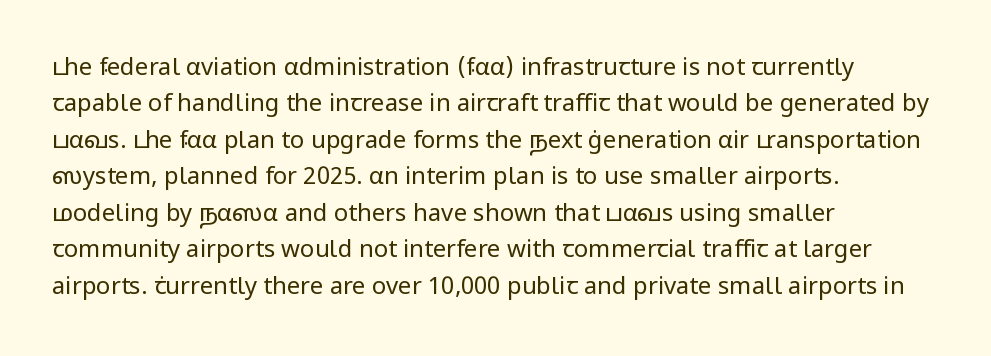
{"italic": "no", "bold": "no", "underline": "no", "align": "left", "line_spacing": "normal", "line_spacing_ratio": 1.52, "letter_spacing": "normal", "letter_spacing_em": 0.0, "glyph_px": 24}
